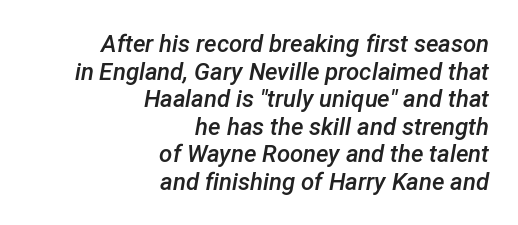
{"italic": "yes", "lean": "right", "slant_degrees": 12, "bold": "semi", "underline": "no", "align": "right", "line_spacing": "tight", "line_spacing_ratio": 1.15, "letter_spacing": "normal", "letter_spacing_em": 0.0, "glyph_px": 24}
